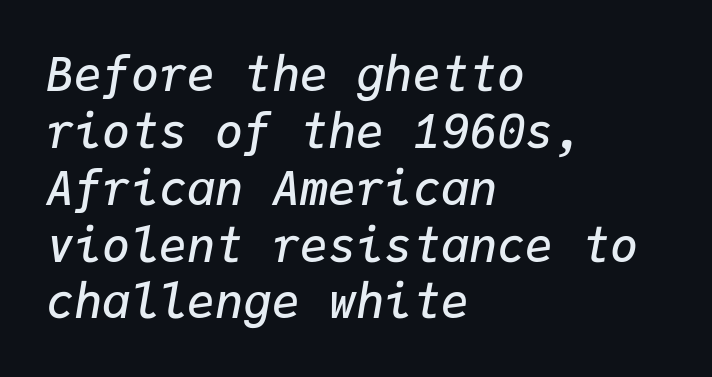
You could count columns in this text — the font is strictly monospaced. Letter spacing: default. You can tell it's italic because the verticals aren't actually vertical. Where is the straight margin? On the left.
